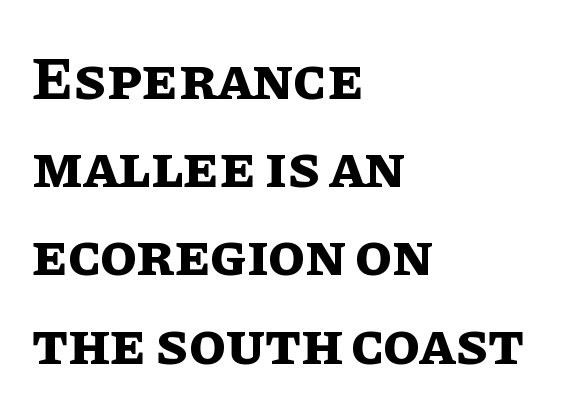
Glyph-to-glyph distance matches everyday printed text. Each row of text sits above clean, open space. Regular leading. The face used here is proportionally spaced, like ordinary book or web type. Designer's note — italics off, roman on. Typographic density is high because the face is bold.
